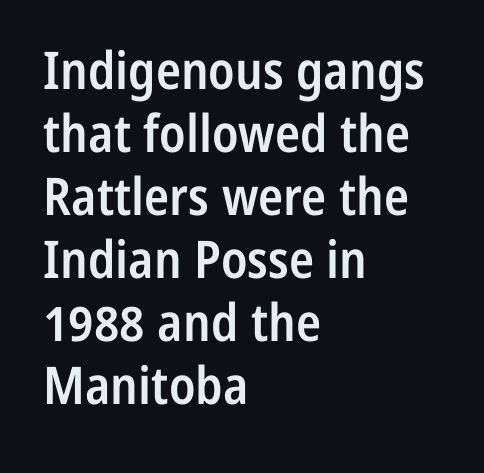
Q: Is the text bold? A: Semi-bold.
Q: Is the text italic (slanted)? A: No, it is upright.
Q: Is the typeface a serif or a sans-serif typeface? A: Sans-serif.
Q: Is the text underlined? A: No.
Q: How is the paragraph aligned? A: Left-aligned.
Q: Is the spacing between letters normal or unusually wide? A: Normal.
Q: Width (condensed, normal, or wide)? A: Condensed.
Q: Stroke contrast? A: Low.
Q: x-height? A: Medium.
Q: Monospaced? A: No.
